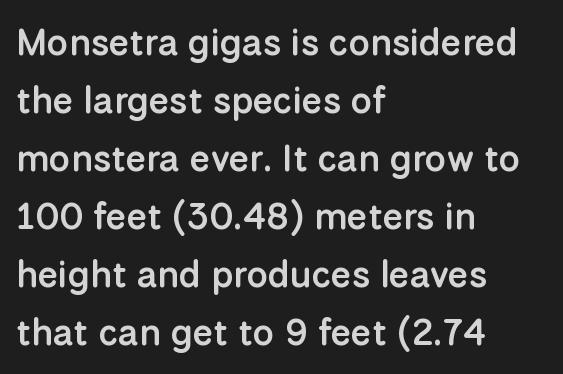
Q: Is the text bold? A: Semi-bold.
Q: Is the text italic (slanted)? A: No, it is upright.
Q: Is the typeface a serif or a sans-serif typeface? A: Sans-serif.
Q: Is the text underlined? A: No.
Q: How is the paragraph aligned? A: Left-aligned.
Q: Is the spacing between letters normal or unusually wide? A: Normal.
Q: Is the spacing between lines tight, normal or loose? A: Normal.
Q: Width (condensed, normal, or wide)? A: Normal.
Q: Stroke contrast? A: Low.
Q: x-height? A: Medium.
Q: Monospaced? A: No.
